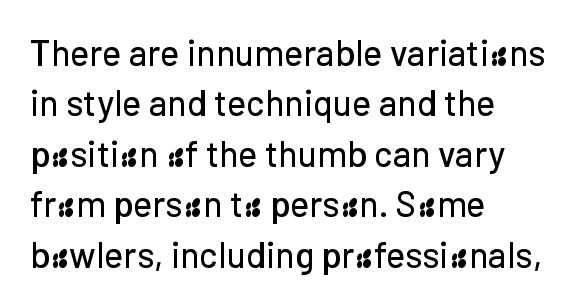
Rule under the text: the space is simply empty. Nope, not italic — everything's standing straight. Varying glyph widths throughout — classic text-font behaviour. Line beginnings align vertically; line endings do not.
